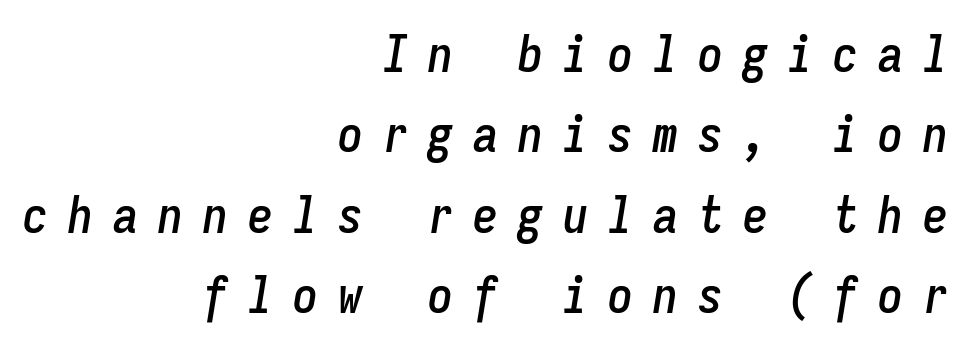
The image shows 50 px condensed type, italic (leaning right), monospaced; set right-aligned, normal line spacing (1.61x), unusually wide letter spacing (+0.4 em), not underlined; low stroke contrast and a medium x-height.
